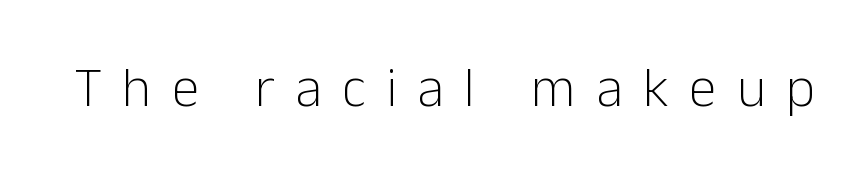
The image shows 56 px light sans-serif type, upright; set unusually wide letter spacing (+0.36 em), not underlined; low stroke contrast and a medium x-height.
